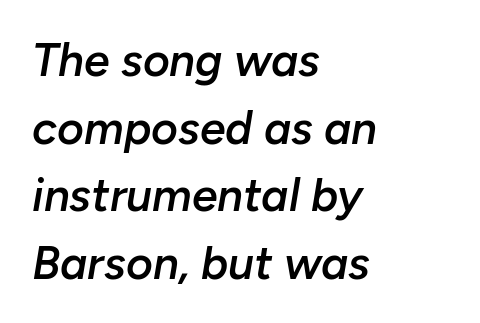
The image shows 46 px semibold type, italic (leaning right); set left-aligned, normal line spacing (1.47x), normal letter spacing, not underlined; low stroke contrast and a medium x-height.
